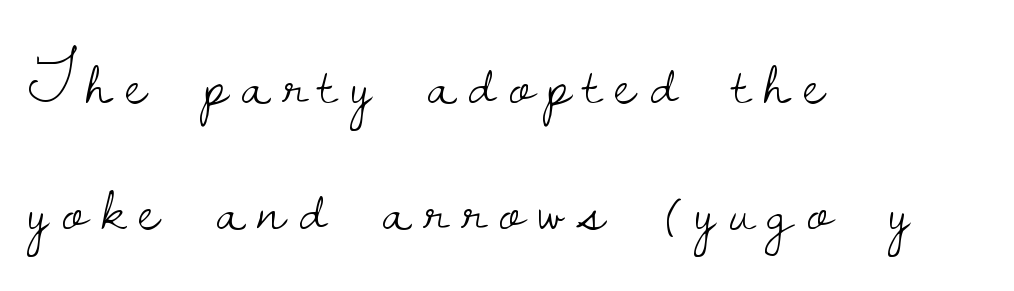
{"serif": "yes", "bold": "no", "weight": "light", "width": "normal", "stroke_contrast": "low", "x_height": "small", "monospaced": "no", "underline": "no", "align": "left", "line_spacing": "loose", "line_spacing_ratio": 1.91, "letter_spacing": "wide", "letter_spacing_em": 0.21, "glyph_px": 66}
